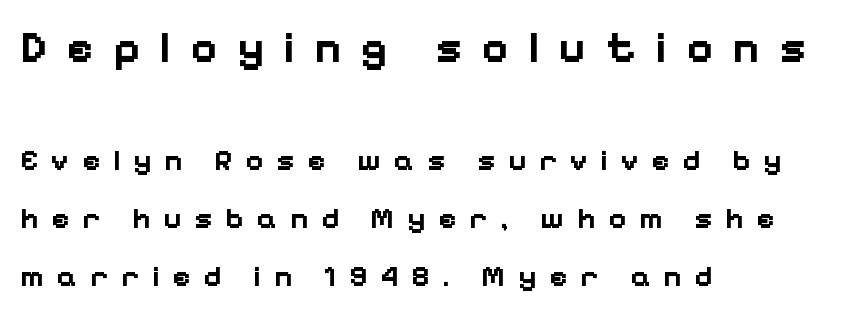
{"serif": "no", "italic": "no", "bold": "yes", "weight": "bold", "width": "normal", "stroke_contrast": "low", "x_height": "medium", "monospaced": "no", "underline": "no", "align": "left", "line_spacing": "loose", "line_spacing_ratio": 1.92, "letter_spacing": "wide", "letter_spacing_em": 0.43, "larger_block": "first", "size_ratio": 1.5, "glyph_px": 45}
